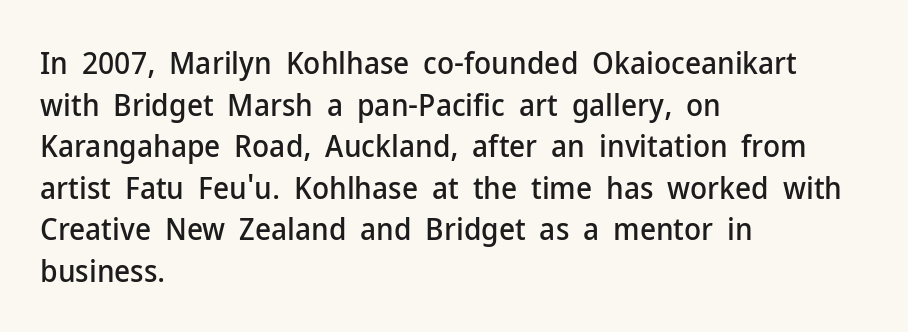
The lines are quadded left. In terms of posture, this sample is upright. No feet cap the strokes, marking this as sans-serif type. Each new line begins a customary step beneath the previous one.
